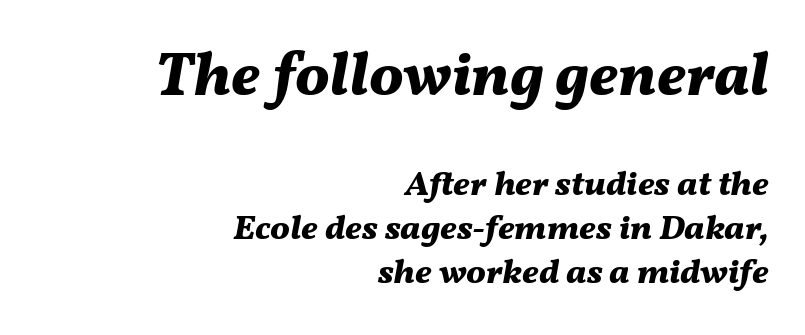
The image shows 61 px bold type, italic (leaning right); set right-aligned, normal line spacing (1.25x), normal letter spacing, not underlined; the first (top) block is 1.74x larger; medium stroke contrast and a medium x-height.
